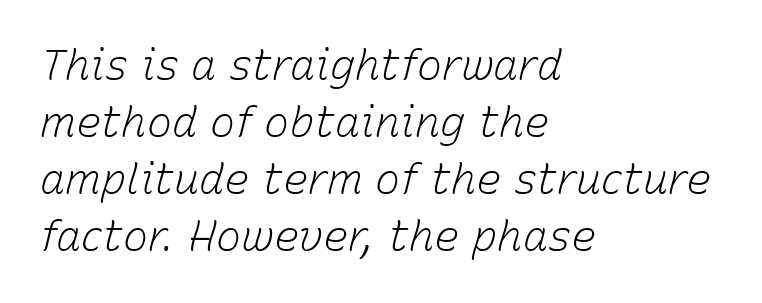
{"italic": "yes", "lean": "right", "slant_degrees": 15, "bold": "no", "weight": "light", "width": "normal", "stroke_contrast": "low", "x_height": "medium", "monospaced": "no", "underline": "no", "align": "left", "line_spacing": "normal", "line_spacing_ratio": 1.36, "letter_spacing": "normal", "letter_spacing_em": 0.0, "glyph_px": 42}
